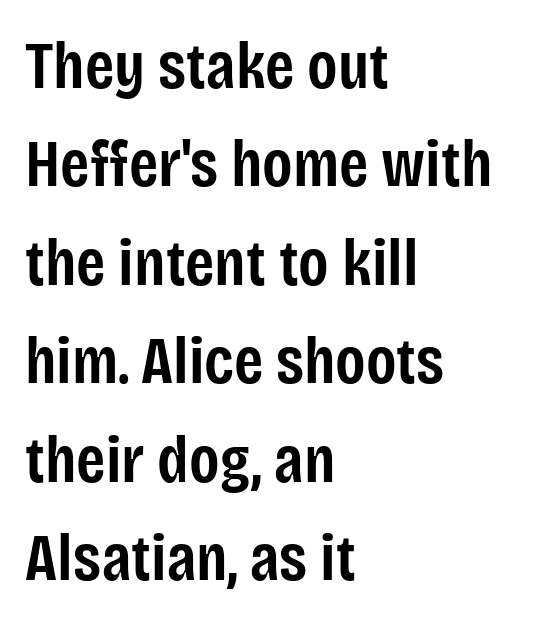
Q: Is the text bold? A: Semi-bold.
Q: Is the text italic (slanted)? A: No, it is upright.
Q: Is the typeface a serif or a sans-serif typeface? A: Sans-serif.
Q: Is the text underlined? A: No.
Q: How is the paragraph aligned? A: Left-aligned.
Q: Is the spacing between letters normal or unusually wide? A: Normal.
Q: Is the spacing between lines tight, normal or loose? A: Normal.
Q: Width (condensed, normal, or wide)? A: Condensed.
Q: Stroke contrast? A: Low.
Q: x-height? A: Large.
Q: Monospaced? A: No.
